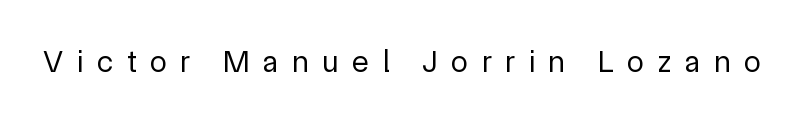
The image shows 31 px regular-weight sans-serif type, upright; set unusually wide letter spacing (+0.44 em), not underlined; a medium x-height.
